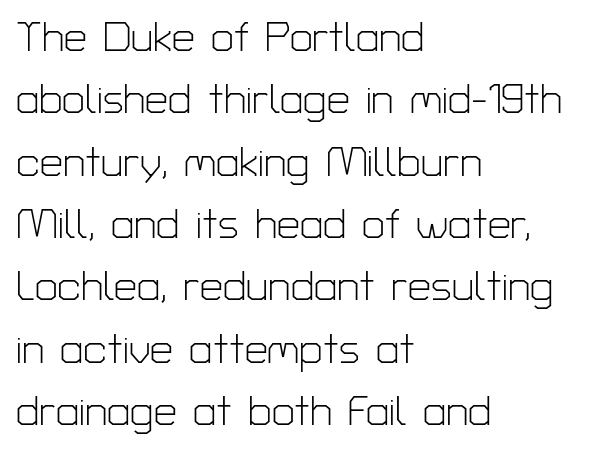
The letters stand upright; this is a roman face. Tracking value appears to be zero — textbook default spacing. How would I describe the line gaps? Plain and ordinary. Classification — sans serif. Nobody drew a line under any word here. Do the characters align in a grid? No, the font is proportional.
